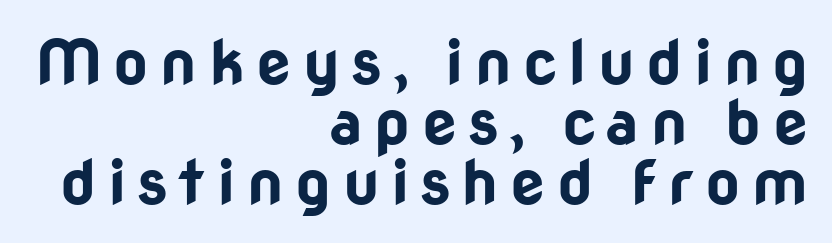
Q: Is the text bold? A: Yes.
Q: Is the text italic (slanted)? A: No, it is upright.
Q: Is the typeface a serif or a sans-serif typeface? A: Sans-serif.
Q: Is the text underlined? A: No.
Q: How is the paragraph aligned? A: Right-aligned.
Q: Is the spacing between lines tight, normal or loose? A: Tight.
Q: Width (condensed, normal, or wide)? A: Normal.
Q: Stroke contrast? A: Low.
Q: x-height? A: Medium.
Q: Monospaced? A: No.
